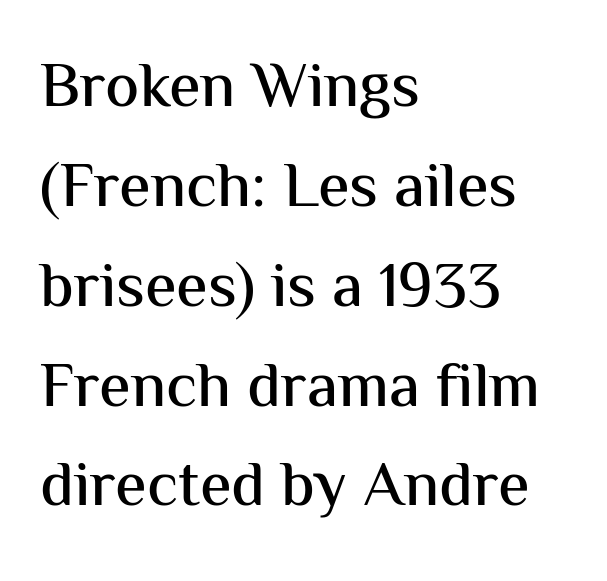
{"serif": "no", "italic": "no", "width": "normal", "stroke_contrast": "medium", "x_height": "medium", "monospaced": "no", "underline": "no", "align": "left", "line_spacing": "normal", "line_spacing_ratio": 1.56, "letter_spacing": "normal", "letter_spacing_em": 0.0, "glyph_px": 64}
